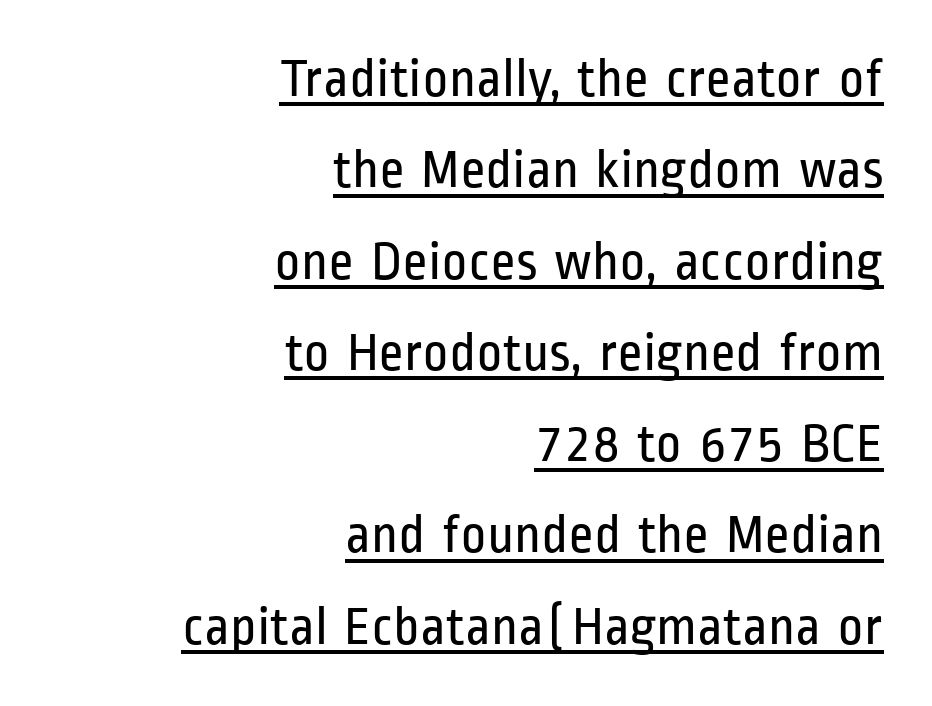
{"serif": "no", "italic": "no", "bold": "no", "weight": "regular", "width": "condensed", "stroke_contrast": "low", "x_height": "medium", "monospaced": "no", "underline": "yes", "align": "right", "line_spacing": "normal", "line_spacing_ratio": 1.66, "letter_spacing": "normal", "letter_spacing_em": 0.0, "glyph_px": 55}
